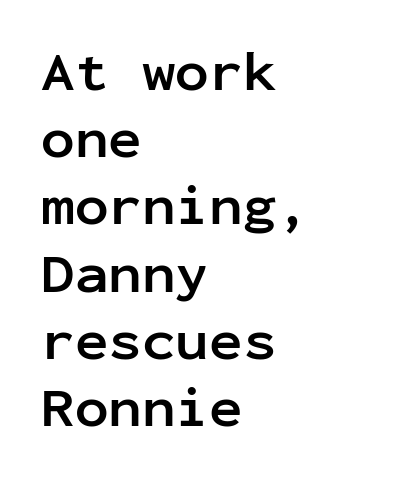
The image shows 56 px semibold sans-serif type, upright, monospaced; set left-aligned, line spacing 1.2x, normal letter spacing, not underlined; low stroke contrast and a medium x-height.
